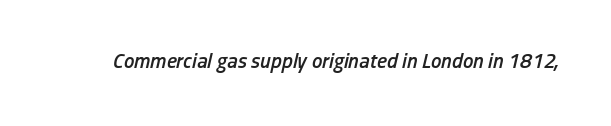
{"italic": "yes", "lean": "right", "slant_degrees": 13, "bold": "semi", "underline": "no", "letter_spacing": "normal", "letter_spacing_em": 0.0, "glyph_px": 21}
